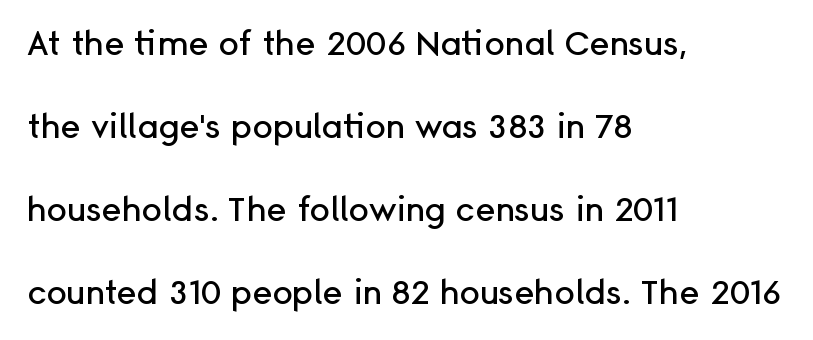
Successive baselines arrive slowly, with a big drop between each. Is the letter spacing exaggerated? No — it looks like the ordinary default. Descenders hang freely into open space. The axis of the letterforms is exactly vertical.
